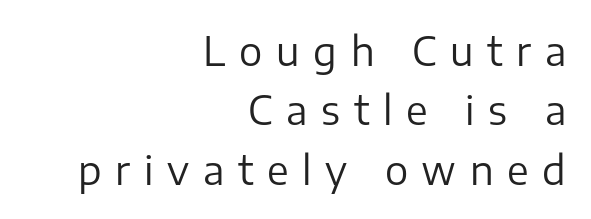
{"serif": "no", "italic": "no", "bold": "no", "weight": "regular", "width": "normal", "stroke_contrast": "low", "x_height": "medium", "monospaced": "no", "underline": "no", "align": "right", "line_spacing": "normal", "line_spacing_ratio": 1.52, "letter_spacing": "wide", "letter_spacing_em": 0.35, "glyph_px": 39}
